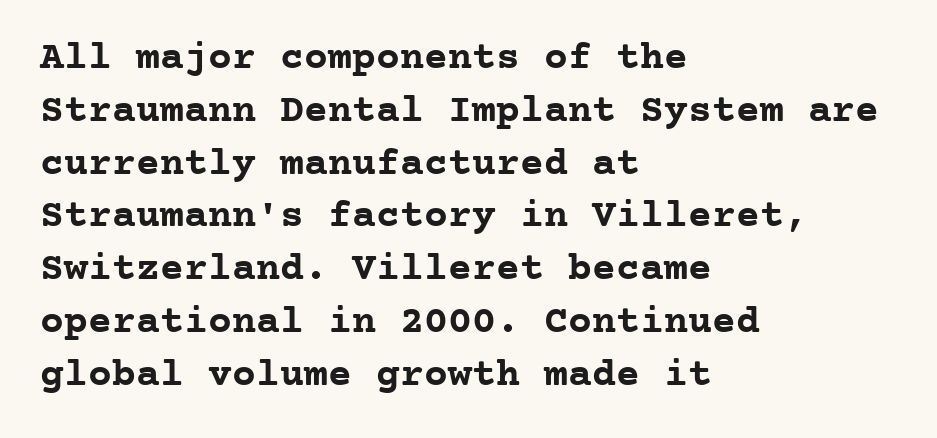
The passage shown is typed in a monospace face where columns stay perfectly aligned. Regarding leading, the lines here are spaced in the standard way. These words are printed bold, with thick strokes throughout. Do the letters lean? They stand straight. Lines of text with bare space underneath.
